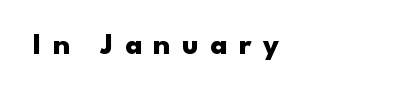
{"serif": "no", "italic": "no", "bold": "yes", "weight": "heavy", "width": "wide", "stroke_contrast": "low", "x_height": "small", "monospaced": "no", "underline": "no", "align": "left", "letter_spacing": "wide", "letter_spacing_em": 0.38, "glyph_px": 30}
